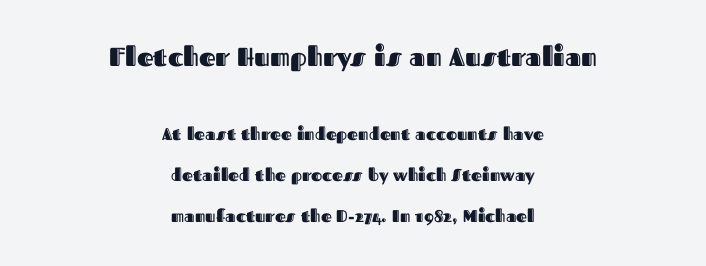
This rendering leaves character spacing at its baseline value. The first block has been scaled up relative to the second. The zone under the glyphs is completely vacant. Caption: multi-line text, centered on the measure. Widely set lines give the paragraph a tall, airy silhouette. Italic: no, the glyphs are upright roman.
